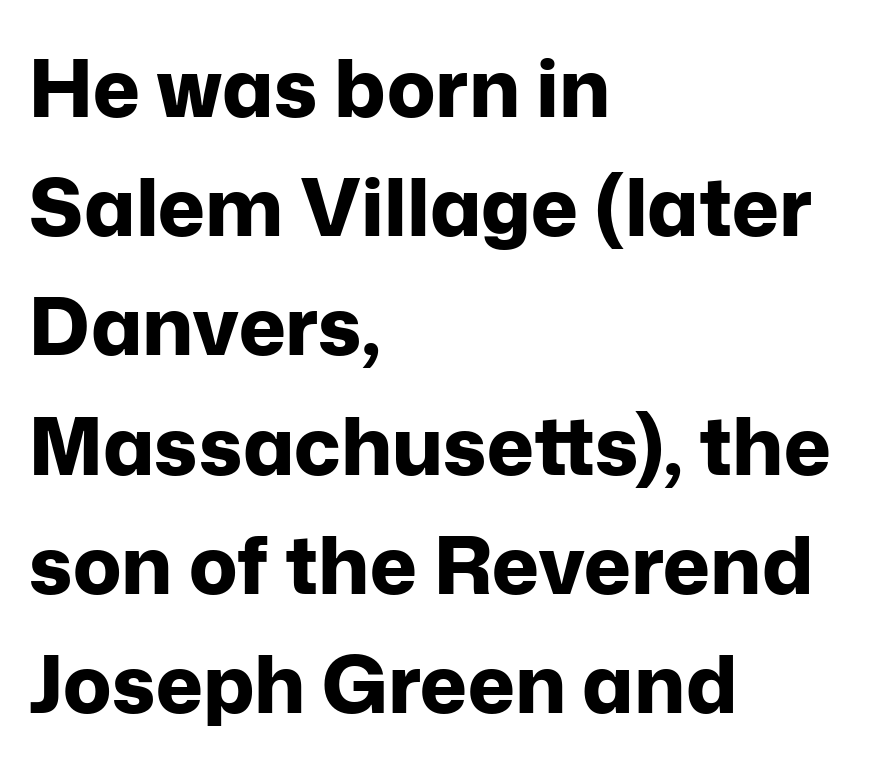
The tracking reads as untouched default to a designer's eye. Does the weight exceed regular? Yes, all the way to bold. Summary of vertical rhythm: regular, with standard interline spacing. These lines were composed using upright roman letters.
